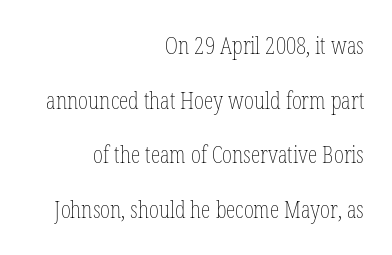
Tall strokes in this sample are plumb rather than angled. Loosely led — the rows are spread out. The area under the type is left untouched. Stroke mass is kept to a normal reading level or below. Tracking value appears to be zero — textbook default spacing. Teacher's note: observe the even right margin — that is flush-right alignment.
